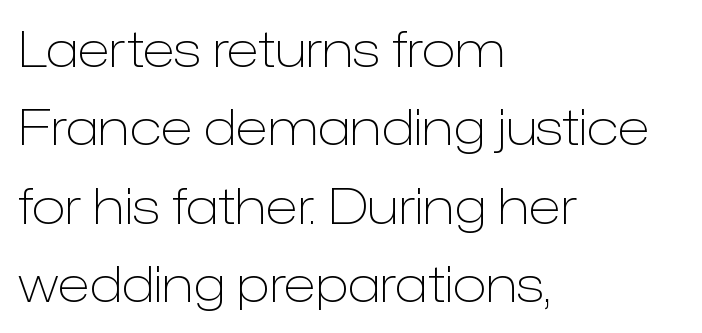
{"serif": "no", "italic": "no", "bold": "no", "weight": "light", "width": "normal", "stroke_contrast": "low", "x_height": "medium", "monospaced": "no", "underline": "no", "align": "left", "line_spacing": "normal", "line_spacing_ratio": 1.57, "letter_spacing": "normal", "letter_spacing_em": 0.0, "glyph_px": 50}
